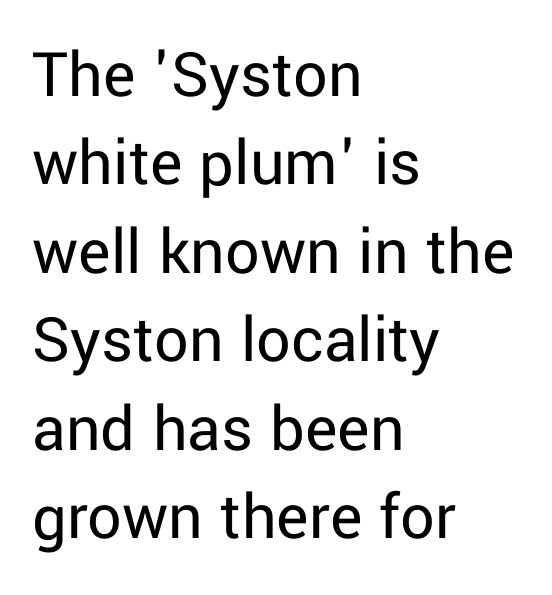
{"serif": "no", "italic": "no", "bold": "no", "weight": "regular", "width": "normal", "stroke_contrast": "low", "x_height": "medium", "monospaced": "no", "underline": "no", "align": "left", "line_spacing": "normal", "line_spacing_ratio": 1.3, "letter_spacing": "normal", "letter_spacing_em": 0.0, "glyph_px": 68}
